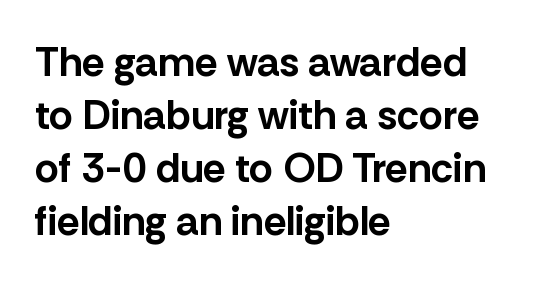
Q: Is the text bold? A: Yes.
Q: Is the text italic (slanted)? A: No, it is upright.
Q: Is the typeface a serif or a sans-serif typeface? A: Sans-serif.
Q: Is the text underlined? A: No.
Q: How is the paragraph aligned? A: Left-aligned.
Q: Is the spacing between letters normal or unusually wide? A: Normal.
Q: Is the spacing between lines tight, normal or loose? A: Normal.
Q: Width (condensed, normal, or wide)? A: Normal.
Q: Stroke contrast? A: Low.
Q: x-height? A: Medium.
Q: Monospaced? A: No.
